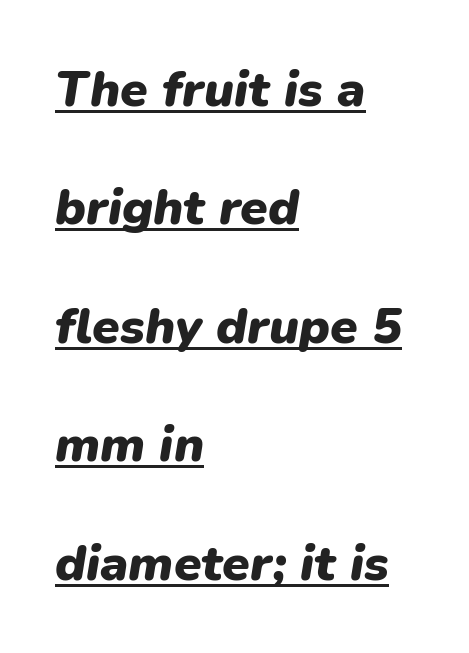
Does a line run under the words? Yes, clearly. This sample trades compactness for vertical openness between lines. Designer's note — italics engaged. These lines keep a tight, regular rhythm from letter to letter. Typesetter's note: full bold, strokes at maximum text heaviness.
